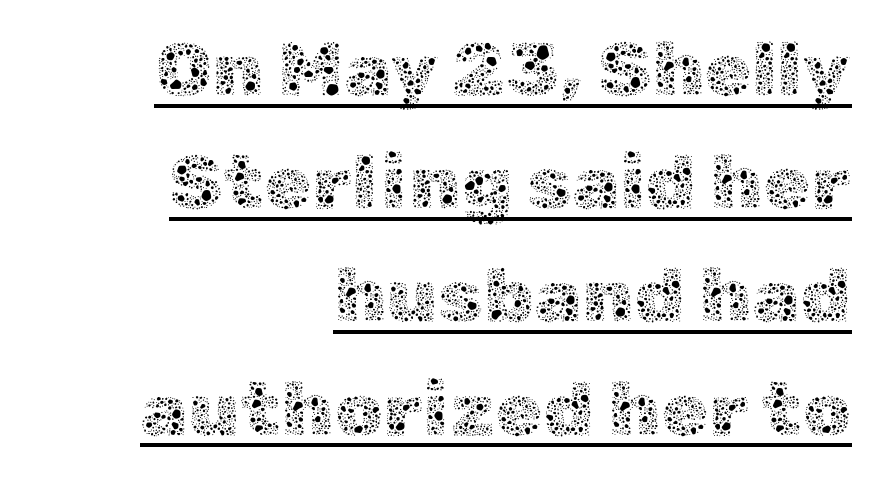
The image shows 77 px thin type, upright; set right-aligned, normal line spacing (1.47x), normal letter spacing, underlined; a medium x-height.
